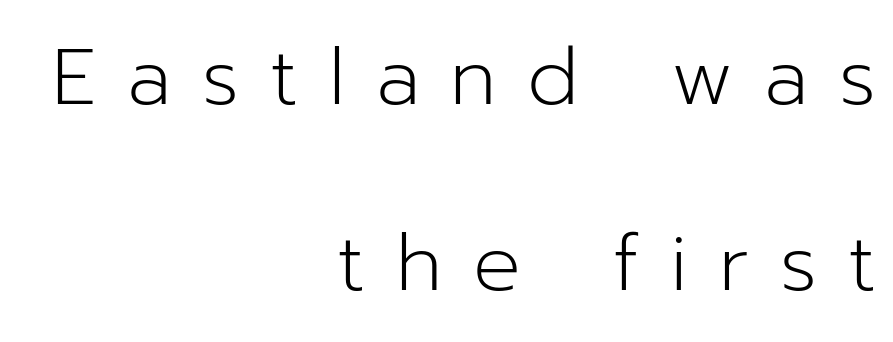
Check where the strokes stop: nothing finishes them off — pure sans. Weight class: somewhere from thin through regular. Line ends are locked; line starts wander. This block would shrink considerably if given ordinary leading; it's expanded now.
